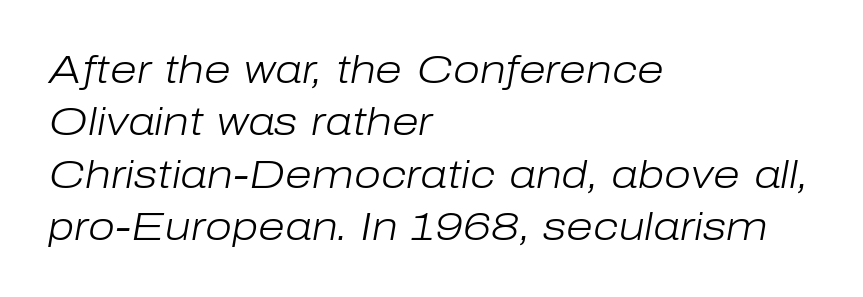
Q: Is the text bold? A: No.
Q: Is the text italic (slanted)? A: Yes, it leans right by about 10 degrees.
Q: Is the text underlined? A: No.
Q: How is the paragraph aligned? A: Left-aligned.
Q: Is the spacing between letters normal or unusually wide? A: Normal.
Q: Is the spacing between lines tight, normal or loose? A: Normal.
Q: Width (condensed, normal, or wide)? A: Normal.
Q: Stroke contrast? A: Low.
Q: x-height? A: Medium.
Q: Monospaced? A: No.
